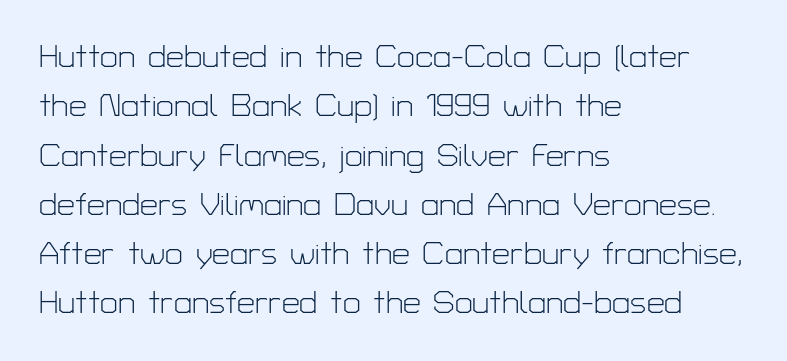
The image shows 32 px light sans-serif type, upright; set left-aligned, normal line spacing (1.54x), normal letter spacing, not underlined; low stroke contrast and a medium x-height.
